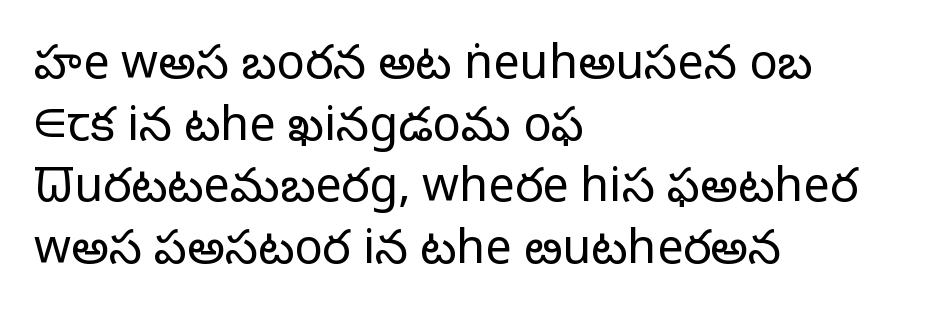
{"serif": "no", "italic": "no", "bold": "no", "weight": "light", "width": "normal", "stroke_contrast": "low", "x_height": "medium", "monospaced": "no", "underline": "no", "align": "left", "line_spacing": "normal", "line_spacing_ratio": 1.31, "letter_spacing": "normal", "letter_spacing_em": 0.0, "glyph_px": 47}
